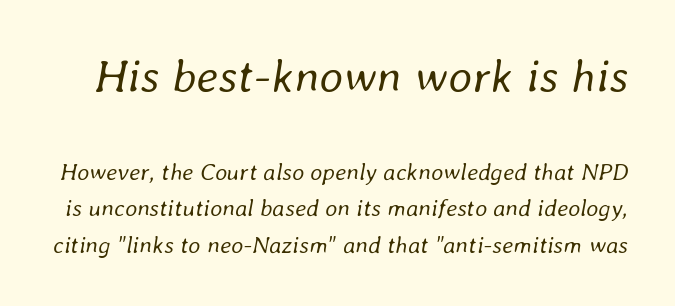
{"italic": "yes", "lean": "right", "slant_degrees": 8, "bold": "no", "weight": "regular", "width": "normal", "stroke_contrast": "low", "x_height": "medium", "monospaced": "no", "underline": "no", "line_spacing": "normal", "line_spacing_ratio": 1.53, "letter_spacing": "normal", "letter_spacing_em": 0.0, "larger_block": "first", "size_ratio": 1.96, "glyph_px": 47}
